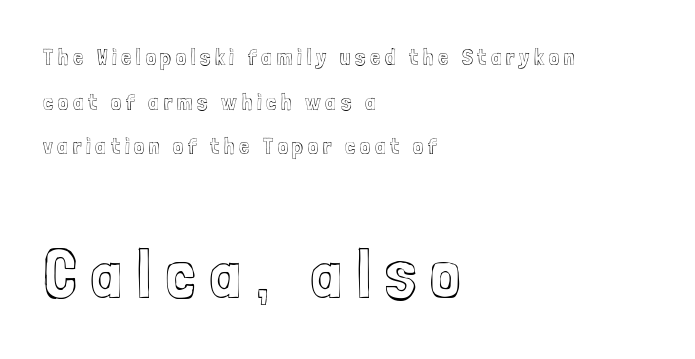
{"italic": "no", "width": "condensed", "x_height": "medium", "monospaced": "no", "underline": "no", "align": "left", "line_spacing": "loose", "line_spacing_ratio": 1.94, "letter_spacing": "wide", "letter_spacing_em": 0.2, "larger_block": "second", "size_ratio": 3.0, "glyph_px": 69}
